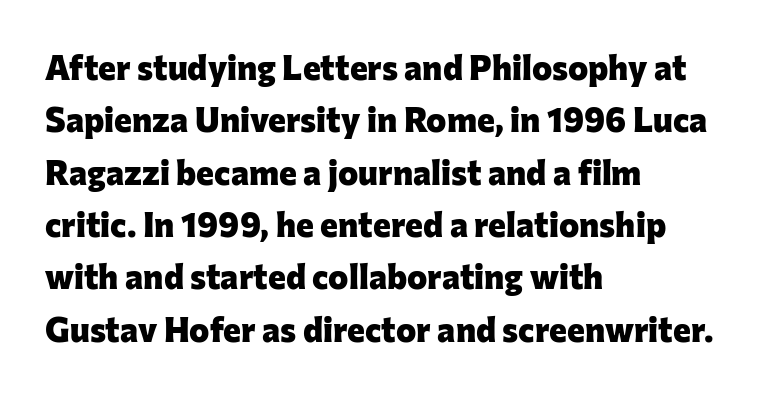
Q: Is the text bold? A: Yes.
Q: Is the text italic (slanted)? A: No, it is upright.
Q: Is the typeface a serif or a sans-serif typeface? A: Sans-serif.
Q: Is the text underlined? A: No.
Q: How is the paragraph aligned? A: Left-aligned.
Q: Is the spacing between letters normal or unusually wide? A: Normal.
Q: Is the spacing between lines tight, normal or loose? A: Normal.
Q: Width (condensed, normal, or wide)? A: Normal.
Q: Stroke contrast? A: Low.
Q: x-height? A: Medium.
Q: Monospaced? A: No.
